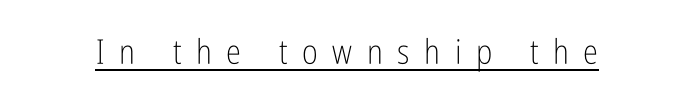
Every word sits above its own underline. The weight tops out at a normal text grade. Tall strokes in this sample are plumb rather than angled. This sample has the flowing, uneven cadence of proportional lettering.
